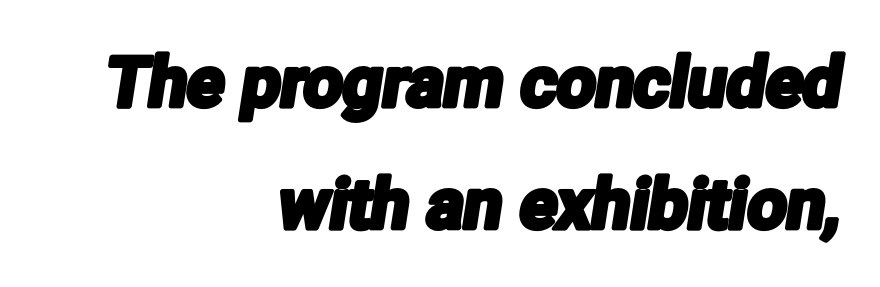
Nothing sits at the stroke ends, so this counts as sans-serif. In terms of letterspacing, this is plain default setting. These lines are rendered in a variable-pitch font. The strip under each line holds only bare page. These lines are set flush right with a ragged left edge.
